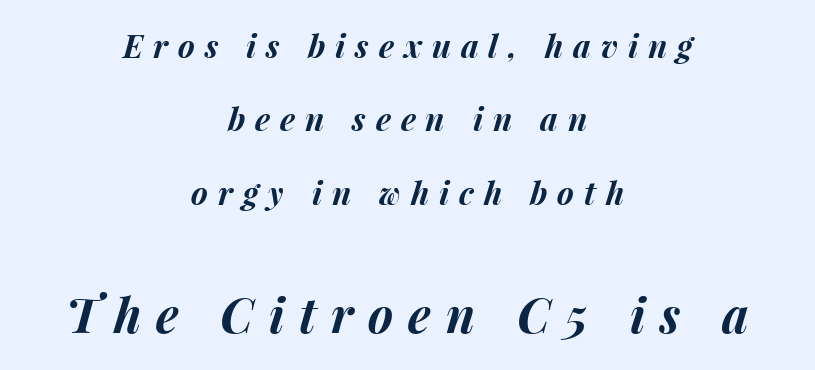
Q: Is the text bold? A: Yes.
Q: Is the text italic (slanted)? A: Yes, it leans right by about 15 degrees.
Q: Is the text underlined? A: No.
Q: How is the paragraph aligned? A: Centered.
Q: Is the spacing between letters normal or unusually wide? A: Unusually wide.
Q: Is the spacing between lines tight, normal or loose? A: Loose.
Q: Which block of text is set in a larger size, the first (top) or the second (bottom)? A: The second (bottom) one.
Q: Width (condensed, normal, or wide)? A: Normal.
Q: Stroke contrast? A: Medium.
Q: x-height? A: Medium.
Q: Monospaced? A: No.
